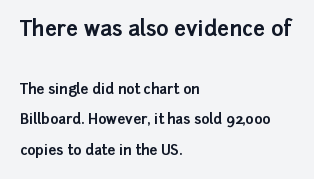
{"italic": "no", "bold": "yes", "underline": "no", "align": "left", "line_spacing": "loose", "line_spacing_ratio": 2.18, "letter_spacing": "normal", "letter_spacing_em": 0.0, "larger_block": "first", "size_ratio": 1.5, "glyph_px": 21}
